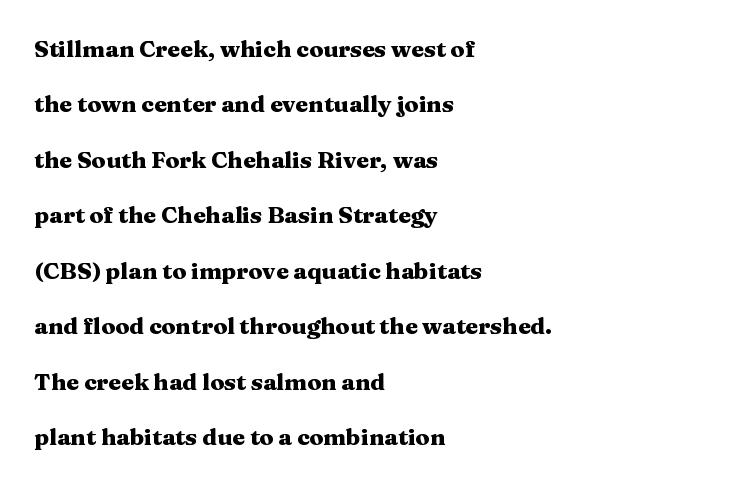
The image shows 23 px bold type, upright; set left-aligned, loose line spacing (2.41x), normal letter spacing, not underlined.
